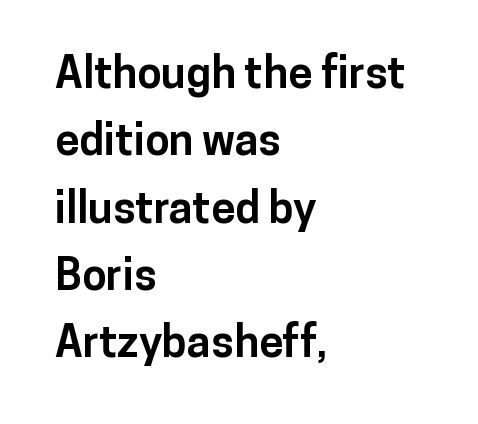
{"serif": "no", "italic": "no", "bold": "yes", "weight": "bold", "width": "normal", "stroke_contrast": "low", "x_height": "medium", "monospaced": "no", "underline": "no", "align": "left", "line_spacing": "normal", "line_spacing_ratio": 1.53, "letter_spacing": "normal", "letter_spacing_em": 0.0, "glyph_px": 44}
